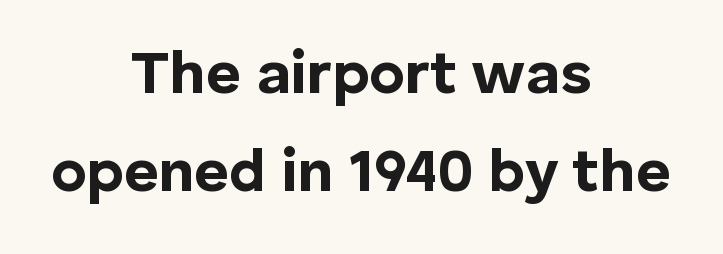
The image shows 60 px bold sans-serif type, upright; set centered, normal line spacing (1.64x), normal letter spacing, not underlined; low stroke contrast and a medium x-height.
